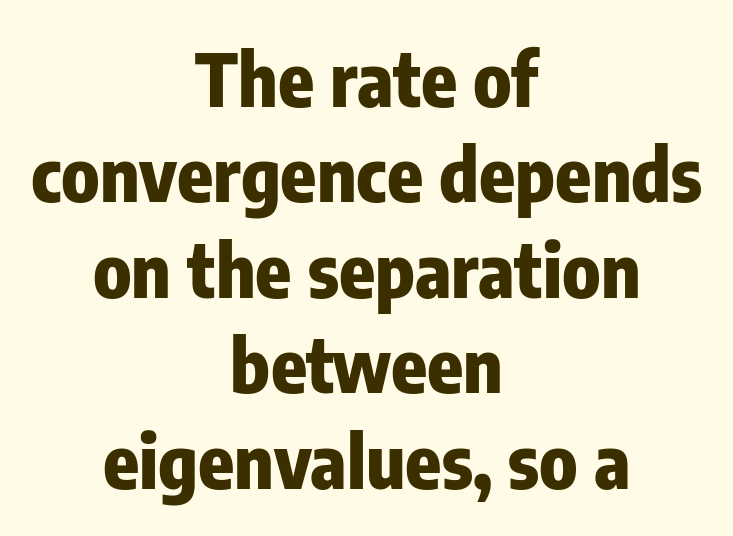
The image shows 74 px heavy, condensed sans-serif type, upright; set centered, normal line spacing (1.29x), normal letter spacing, not underlined; low stroke contrast and a medium x-height.
